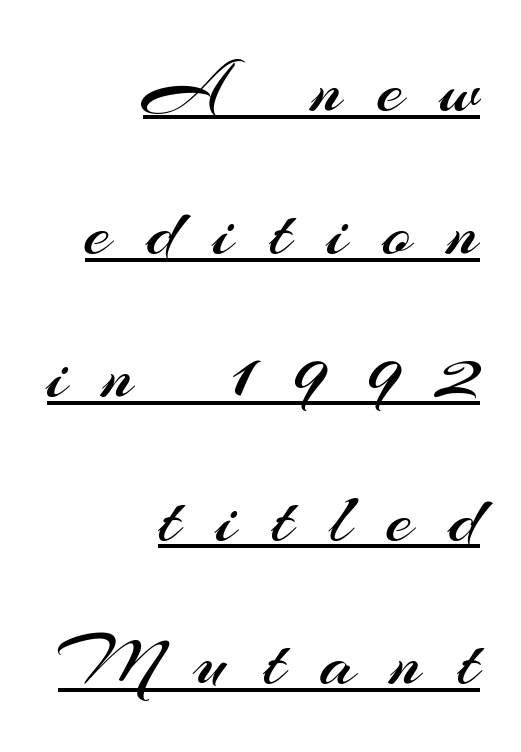
Here the designer chose a conventional face with non-uniform glyph widths. Tracking value appears strongly positive — letters spread wide. Leftover space on each line is placed entirely before the opening word. The string is rendered with underlining switched on. Font category for this specimen: sans-serif.
